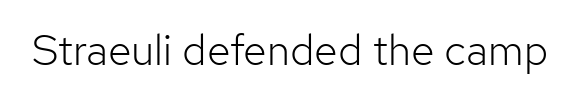
The lettering holds an erect, upright posture throughout. Summary of weight: not heavy and not bold. What stands out about the letter spacing? Nothing — it is the standard amount. The space beneath each line is pristine and unruled.
